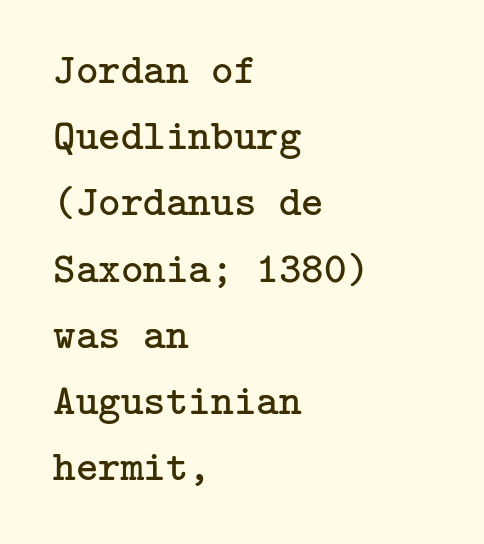
The image shows 43 px regular-weight serif type, upright; set left-aligned, normal line spacing (1.54x), normal letter spacing, not underlined; low stroke contrast and a medium x-height.
